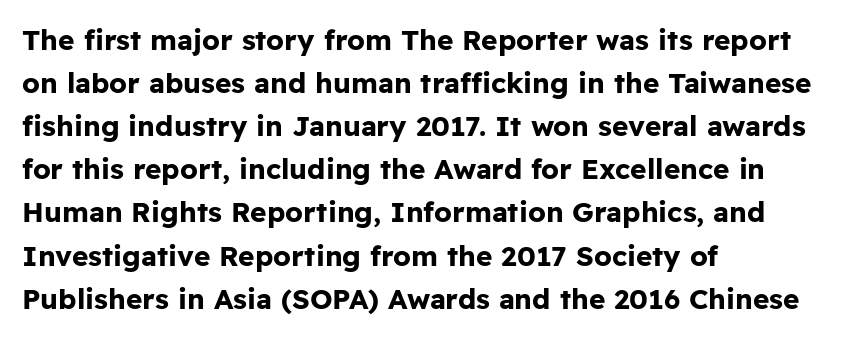
The image shows 28 px bold sans-serif type, upright; set left-aligned, normal line spacing (1.54x), normal letter spacing, not underlined; low stroke contrast and a medium x-height.
